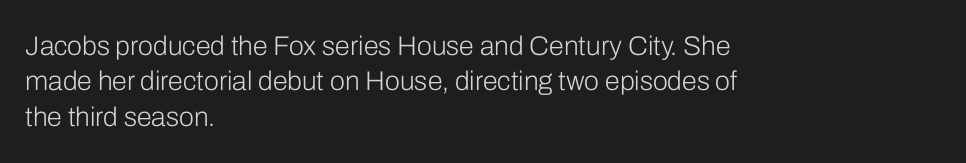
{"italic": "no", "bold": "no", "underline": "no", "align": "left", "line_spacing": "normal", "line_spacing_ratio": 1.31, "letter_spacing": "normal", "letter_spacing_em": 0.0, "glyph_px": 27}
